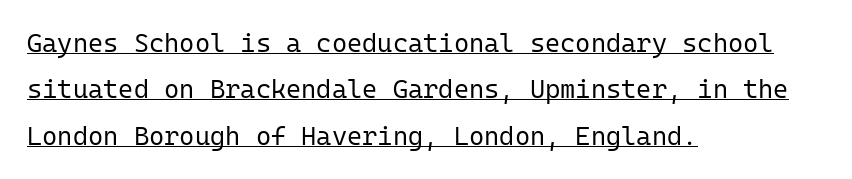
Reading down the block, your eye returns to a fixed left position each line. Notice how a bar underscores the lettering throughout. Does the lettering tilt? It doesn't — this is upright. Words appear dense and cohesive because spacing is normal.
